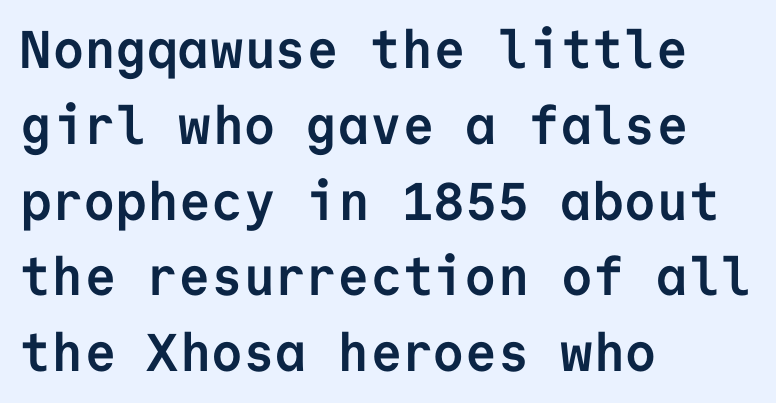
Q: Is the text bold? A: Yes.
Q: Is the text italic (slanted)? A: No, it is upright.
Q: Is the typeface a serif or a sans-serif typeface? A: Sans-serif.
Q: Is the text underlined? A: No.
Q: How is the paragraph aligned? A: Left-aligned.
Q: Is the spacing between letters normal or unusually wide? A: Normal.
Q: Is the spacing between lines tight, normal or loose? A: Normal.
Q: Width (condensed, normal, or wide)? A: Normal.
Q: Stroke contrast? A: Low.
Q: x-height? A: Medium.
Q: Monospaced? A: Yes.
